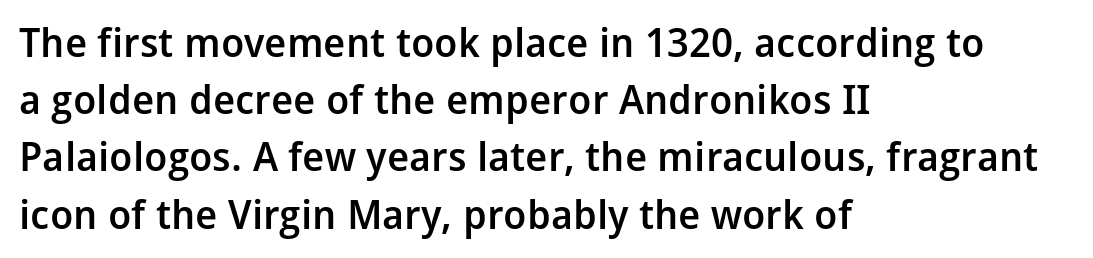
Q: Is the text bold? A: Semi-bold.
Q: Is the text italic (slanted)? A: No, it is upright.
Q: Is the typeface a serif or a sans-serif typeface? A: Sans-serif.
Q: Is the text underlined? A: No.
Q: How is the paragraph aligned? A: Left-aligned.
Q: Is the spacing between letters normal or unusually wide? A: Normal.
Q: Is the spacing between lines tight, normal or loose? A: Normal.
Q: Width (condensed, normal, or wide)? A: Normal.
Q: Stroke contrast? A: Low.
Q: x-height? A: Medium.
Q: Monospaced? A: No.
